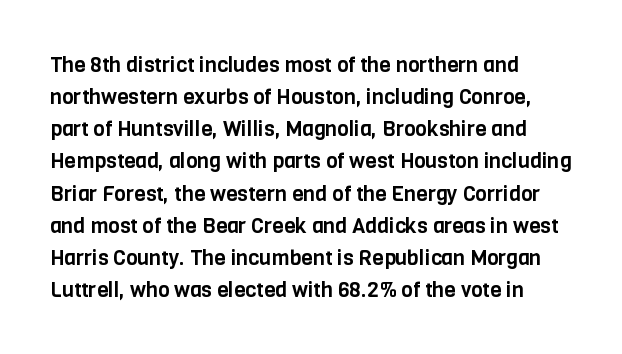
Layout note: lines flush left. The string is rendered with underlining switched off. The line texture is even and compact thanks to regular tracking. A roman cut, with each character standing at attention. The space between consecutive lines is moderate.
